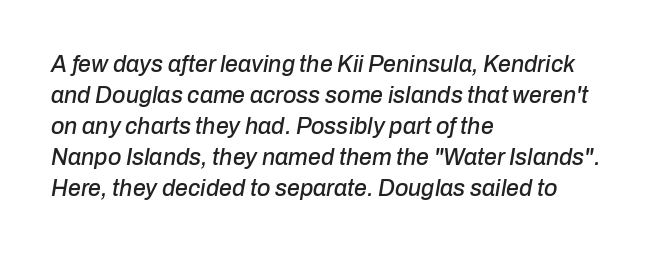
{"italic": "yes", "lean": "right", "slant_degrees": 10, "underline": "no", "align": "left", "line_spacing": "normal", "line_spacing_ratio": 1.35, "letter_spacing": "normal", "letter_spacing_em": 0.0, "glyph_px": 23}
